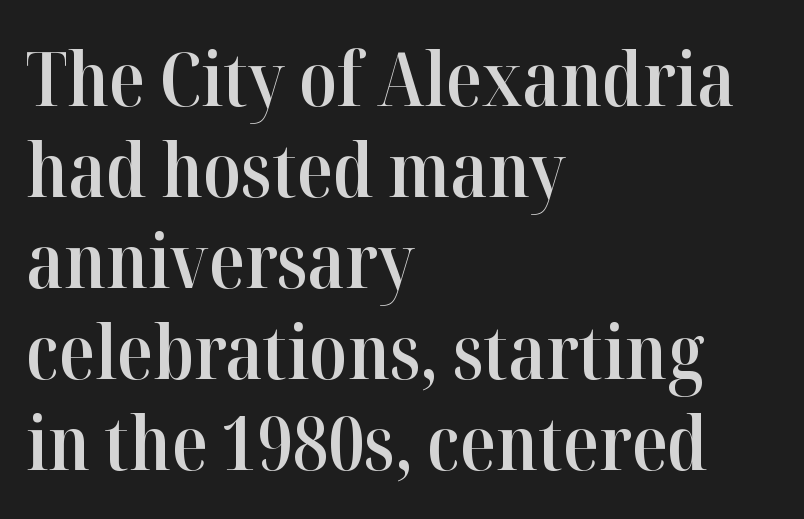
{"serif": "yes", "italic": "no", "bold": "semi", "weight": "semibold", "width": "normal", "stroke_contrast": "high", "x_height": "medium", "monospaced": "no", "underline": "no", "align": "left", "line_spacing_ratio": 1.23, "letter_spacing": "normal", "letter_spacing_em": 0.0, "glyph_px": 74}
